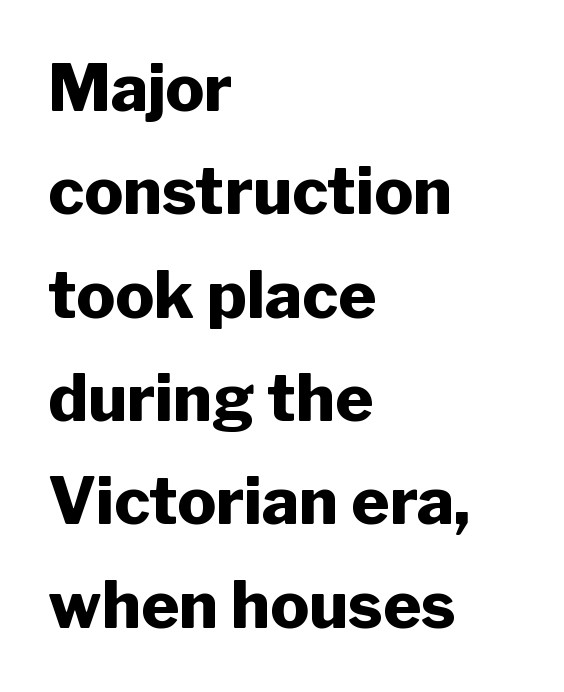
Q: Is the text bold? A: Yes.
Q: Is the text italic (slanted)? A: No, it is upright.
Q: Is the typeface a serif or a sans-serif typeface? A: Sans-serif.
Q: Is the text underlined? A: No.
Q: How is the paragraph aligned? A: Left-aligned.
Q: Is the spacing between letters normal or unusually wide? A: Normal.
Q: Is the spacing between lines tight, normal or loose? A: Normal.
Q: Width (condensed, normal, or wide)? A: Normal.
Q: Stroke contrast? A: Low.
Q: x-height? A: Medium.
Q: Monospaced? A: No.
